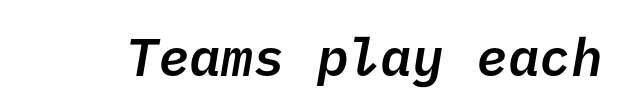
Words appear dense and cohesive because spacing is normal. Note: no serifs on the glyphs. A somewhat darkened texture: the type is semibold rather than bold. Unmarked baselines from the first word to the last.
